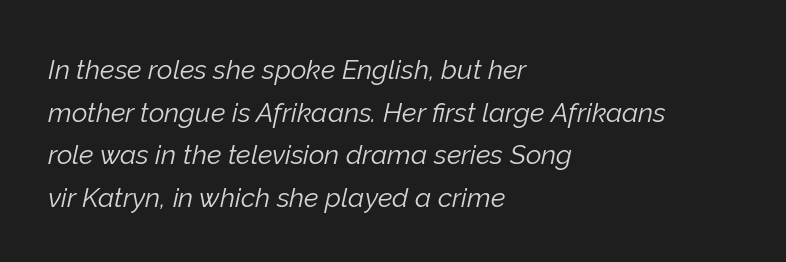
{"italic": "yes", "lean": "right", "slant_degrees": 12, "bold": "no", "underline": "no", "align": "left", "line_spacing": "normal", "line_spacing_ratio": 1.58, "letter_spacing": "normal", "letter_spacing_em": 0.0, "glyph_px": 27}
